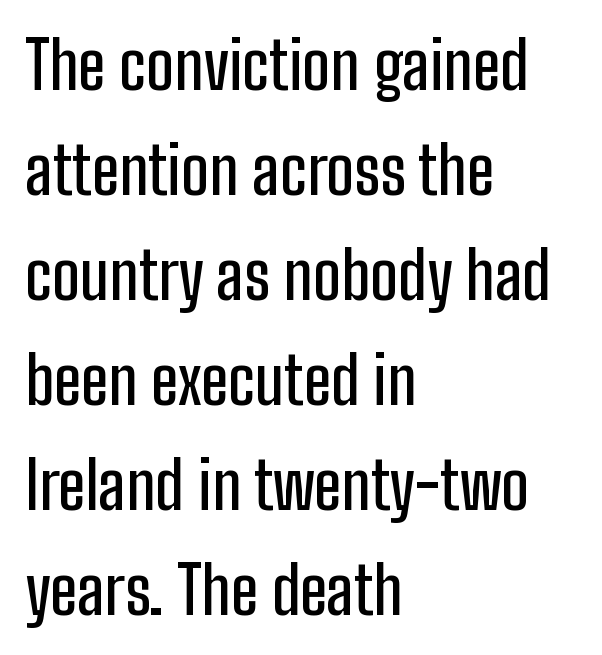
{"serif": "no", "italic": "no", "width": "condensed", "stroke_contrast": "low", "x_height": "medium", "monospaced": "no", "underline": "no", "align": "left", "line_spacing": "normal", "line_spacing_ratio": 1.59, "letter_spacing": "normal", "letter_spacing_em": 0.0, "glyph_px": 66}
